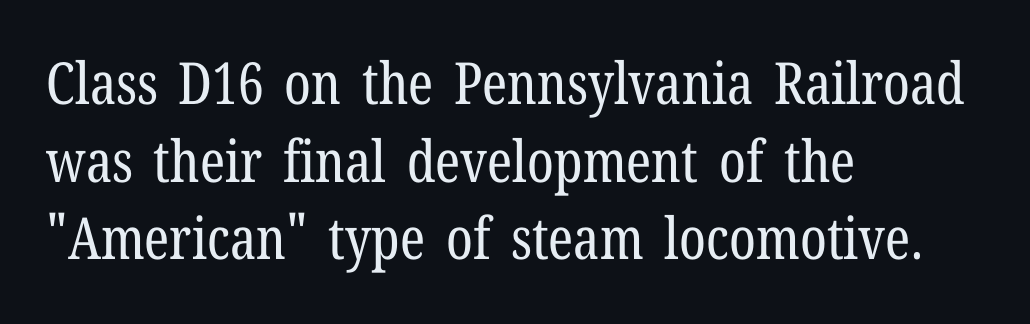
Rendered with straight, roman letterforms. Looks like regular typesetting: each glyph gets only the width it needs. Unlike a clean sans, this face finishes its strokes with serifs. Honestly, the row spacing looks completely unremarkable. These glyphs show unthickened strokes, regular width or finer. Layout note: lines flush left.
